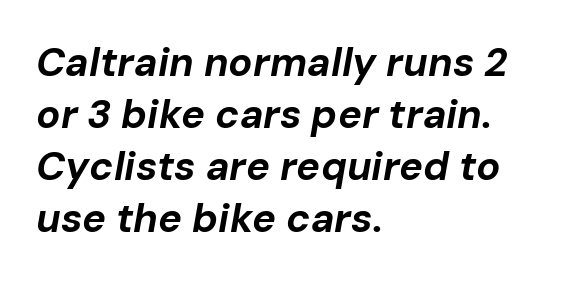
Q: Is the text bold? A: Yes.
Q: Is the text italic (slanted)? A: Yes, it leans right by about 10 degrees.
Q: Is the text underlined? A: No.
Q: How is the paragraph aligned? A: Left-aligned.
Q: Is the spacing between letters normal or unusually wide? A: Normal.
Q: Is the spacing between lines tight, normal or loose? A: Normal.
Q: Width (condensed, normal, or wide)? A: Normal.
Q: Stroke contrast? A: Low.
Q: x-height? A: Medium.
Q: Monospaced? A: No.
